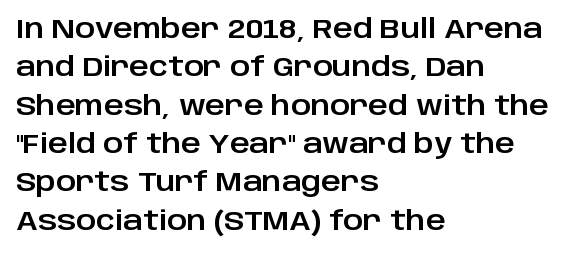
Compared with typical paragraphs, the rows here are spaced about the same. Posture: straight, roman, zero tilt. Inter-character spacing is left at the font's built-in metrics. The space beneath each line is pristine and unruled. The compositor pushed each line to the left boundary.
